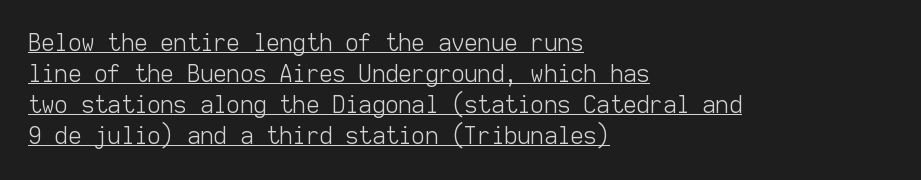
Q: Is the text bold? A: No.
Q: Is the text italic (slanted)? A: No, it is upright.
Q: Is the text underlined? A: Yes.
Q: How is the paragraph aligned? A: Left-aligned.
Q: Is the spacing between letters normal or unusually wide? A: Normal.
Q: Is the spacing between lines tight, normal or loose? A: Normal.
